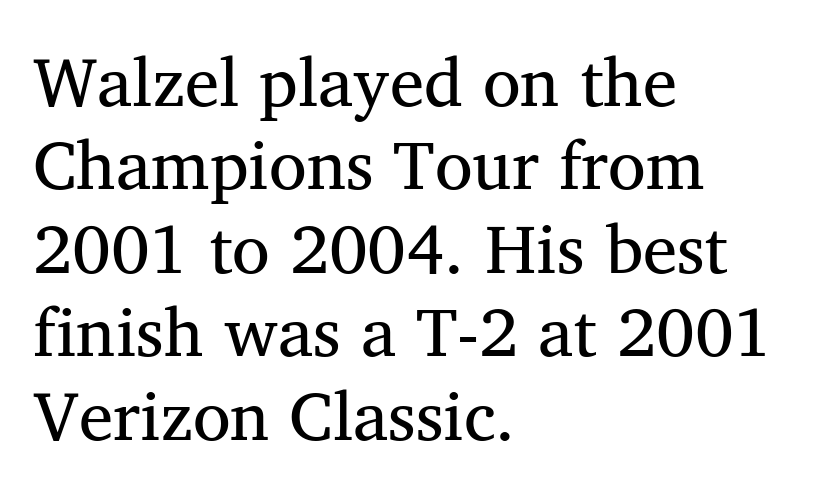
The image shows 69 px regular-weight serif type, upright; set left-aligned, line spacing 1.21x, normal letter spacing, not underlined; medium stroke contrast and a medium x-height.
